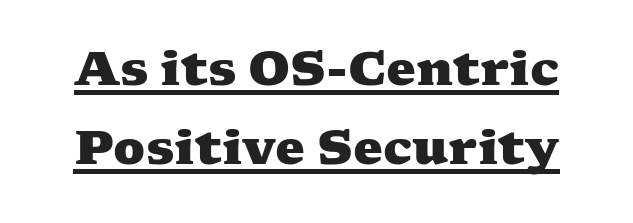
{"serif": "yes", "bold": "yes", "weight": "heavy", "width": "wide", "stroke_contrast": "medium", "x_height": "medium", "monospaced": "no", "underline": "yes", "line_spacing": "normal", "line_spacing_ratio": 1.68, "letter_spacing": "normal", "letter_spacing_em": 0.0, "glyph_px": 47}
